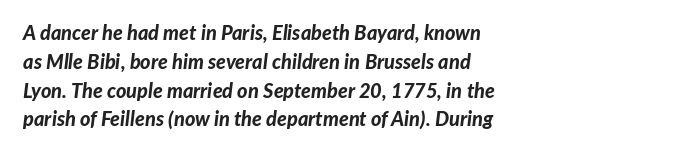
Q: Is the text bold? A: Yes.
Q: Is the text italic (slanted)? A: Yes, it leans right by about 7 degrees.
Q: Is the text underlined? A: No.
Q: How is the paragraph aligned? A: Left-aligned.
Q: Is the spacing between letters normal or unusually wide? A: Normal.
Q: Is the spacing between lines tight, normal or loose? A: Normal.
